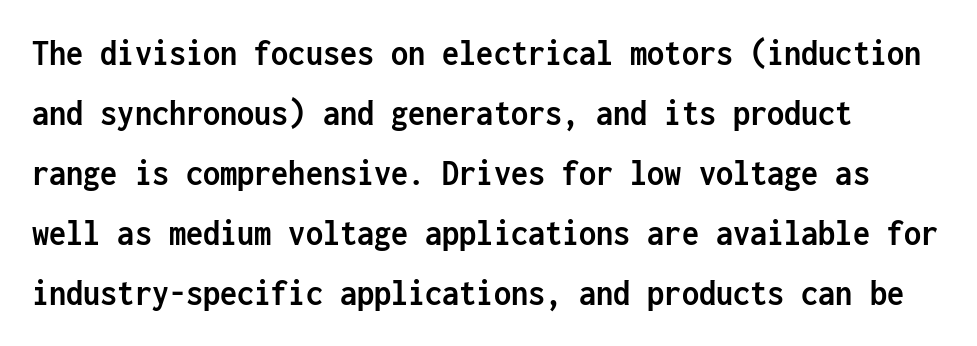
Q: Is the text bold? A: Yes.
Q: Is the text italic (slanted)? A: No, it is upright.
Q: Is the typeface a serif or a sans-serif typeface? A: Sans-serif.
Q: Is the text underlined? A: No.
Q: How is the paragraph aligned? A: Left-aligned.
Q: Is the spacing between letters normal or unusually wide? A: Normal.
Q: Is the spacing between lines tight, normal or loose? A: Normal.
Q: Width (condensed, normal, or wide)? A: Condensed.
Q: Stroke contrast? A: Low.
Q: x-height? A: Medium.
Q: Monospaced? A: Yes.
